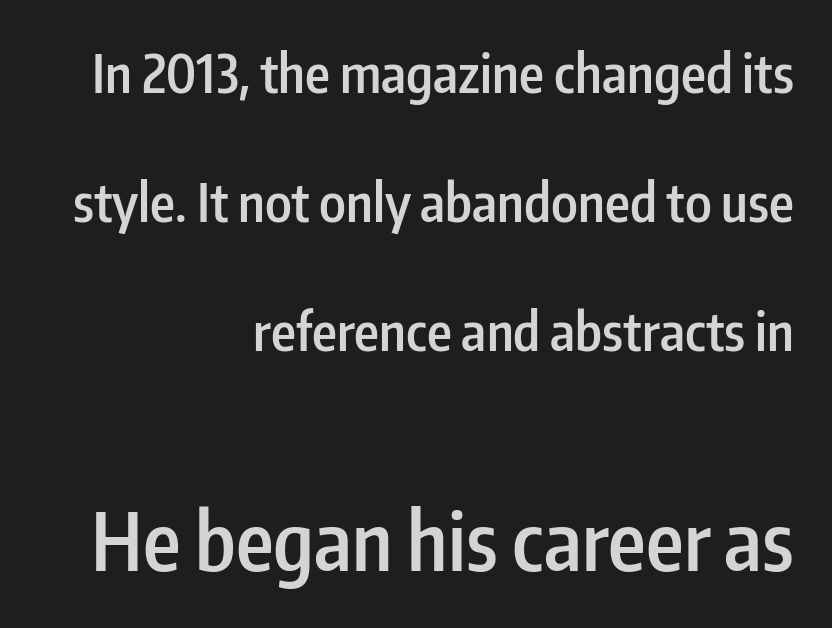
{"serif": "no", "italic": "no", "bold": "semi", "weight": "semibold", "width": "condensed", "stroke_contrast": "low", "x_height": "medium", "monospaced": "no", "underline": "no", "align": "right", "line_spacing": "loose", "line_spacing_ratio": 2.43, "letter_spacing": "normal", "letter_spacing_em": 0.0, "larger_block": "second", "size_ratio": 1.51, "glyph_px": 80}
